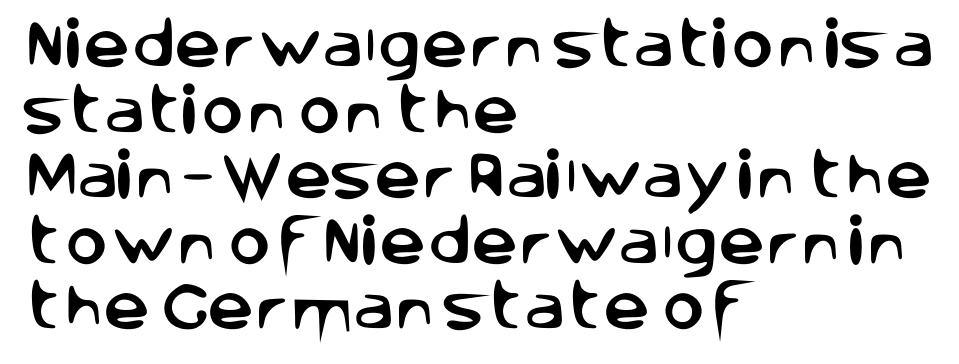
The image shows 52 px sans-serif type, upright; set left-aligned, normal line spacing (1.26x), normal letter spacing, not underlined; low stroke contrast and a large x-height.
